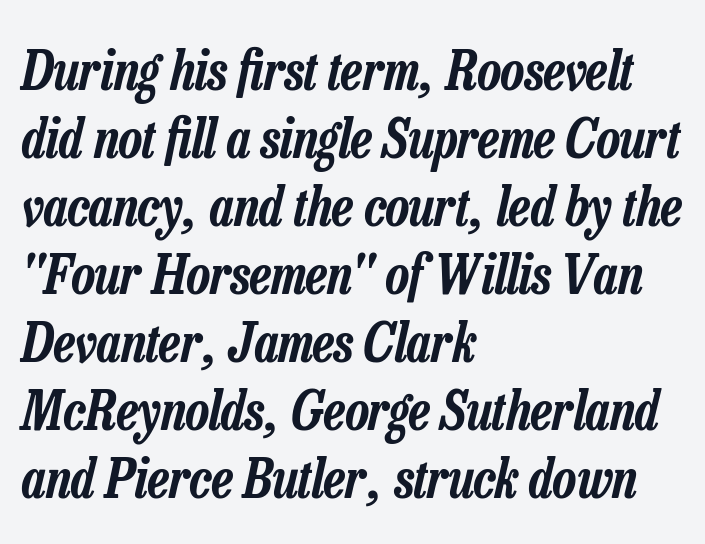
Q: Is the text italic (slanted)? A: Yes, it leans right by about 13 degrees.
Q: Is the text underlined? A: No.
Q: How is the paragraph aligned? A: Left-aligned.
Q: Is the spacing between letters normal or unusually wide? A: Normal.
Q: Is the spacing between lines tight, normal or loose? A: Normal.
Q: Width (condensed, normal, or wide)? A: Condensed.
Q: Stroke contrast? A: Low.
Q: x-height? A: Medium.
Q: Monospaced? A: No.
